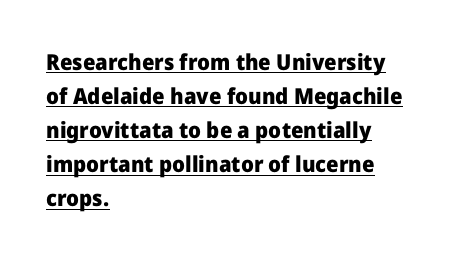
{"italic": "no", "bold": "yes", "underline": "yes", "align": "left", "line_spacing": "normal", "line_spacing_ratio": 1.55, "letter_spacing": "normal", "letter_spacing_em": 0.0, "glyph_px": 22}
